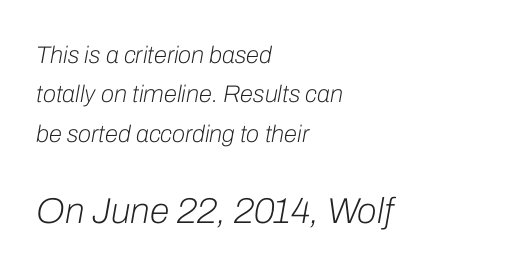
Q: Is the text bold? A: No.
Q: Is the text italic (slanted)? A: Yes, it leans right by about 10 degrees.
Q: Is the text underlined? A: No.
Q: How is the paragraph aligned? A: Left-aligned.
Q: Is the spacing between letters normal or unusually wide? A: Normal.
Q: Is the spacing between lines tight, normal or loose? A: Normal.
Q: Which block of text is set in a larger size, the first (top) or the second (bottom)? A: The second (bottom) one.
Q: Width (condensed, normal, or wide)? A: Normal.
Q: Stroke contrast? A: Low.
Q: x-height? A: Medium.
Q: Monospaced? A: No.
